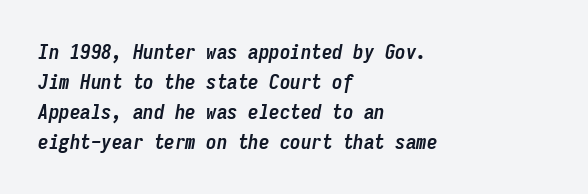
These words are printed bold, with thick strokes throughout. Honestly, there is no underline to notice here at all. These lines are set flush left with a ragged right edge. The glyphs look as if they've been sheared to an angle.
